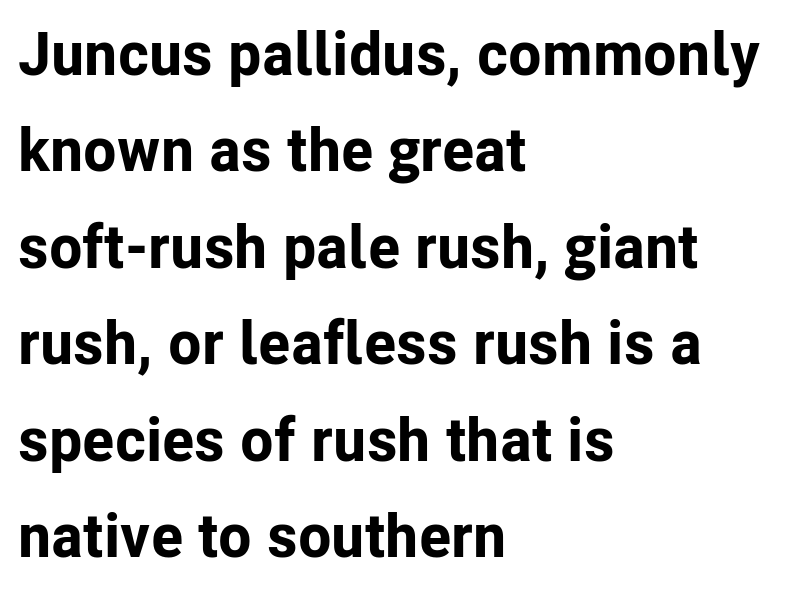
The image shows 61 px bold sans-serif type, upright; set left-aligned, normal line spacing (1.58x), normal letter spacing, not underlined; low stroke contrast and a medium x-height.
